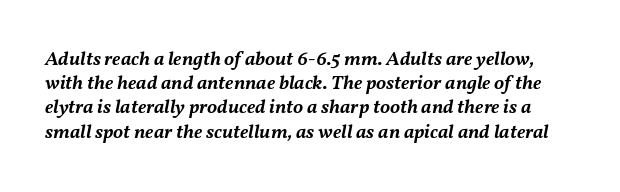
Any mark beneath the type? The region is blank. Strokes here are thickened, but only to semibold level. The glyphs look as if they've been sheared to an angle. The type is set solid horizontally, with unmodified tracking.
